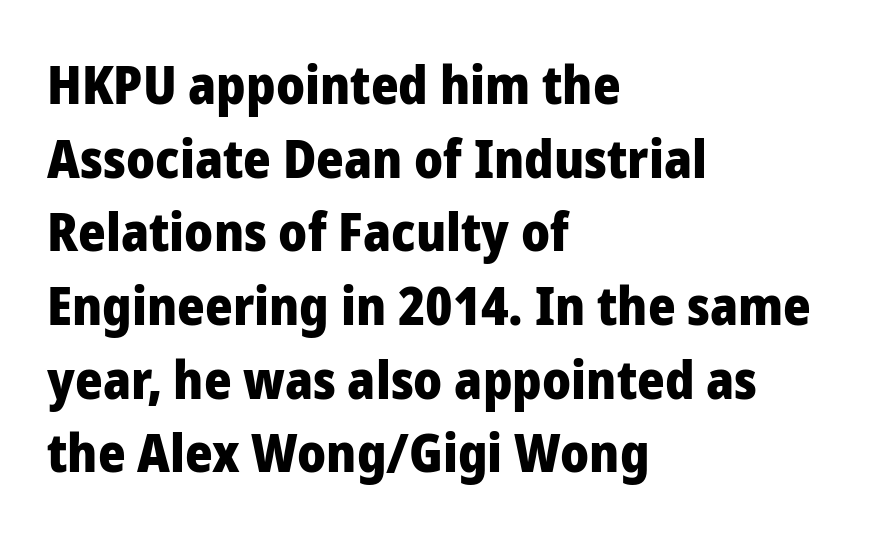
The image shows 53 px heavy sans-serif type, upright; set left-aligned, normal line spacing (1.39x), normal letter spacing, not underlined; low stroke contrast and a medium x-height.
